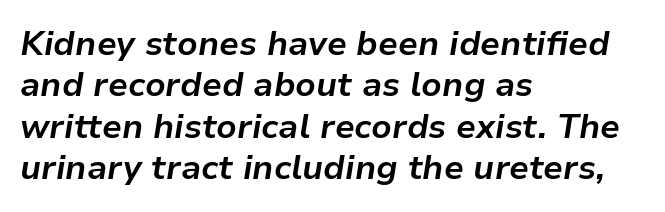
Q: Is the text bold? A: Yes.
Q: Is the text italic (slanted)? A: Yes, it leans right by about 9 degrees.
Q: Is the text underlined? A: No.
Q: How is the paragraph aligned? A: Left-aligned.
Q: Is the spacing between letters normal or unusually wide? A: Normal.
Q: Width (condensed, normal, or wide)? A: Normal.
Q: Stroke contrast? A: Low.
Q: x-height? A: Medium.
Q: Monospaced? A: No.
